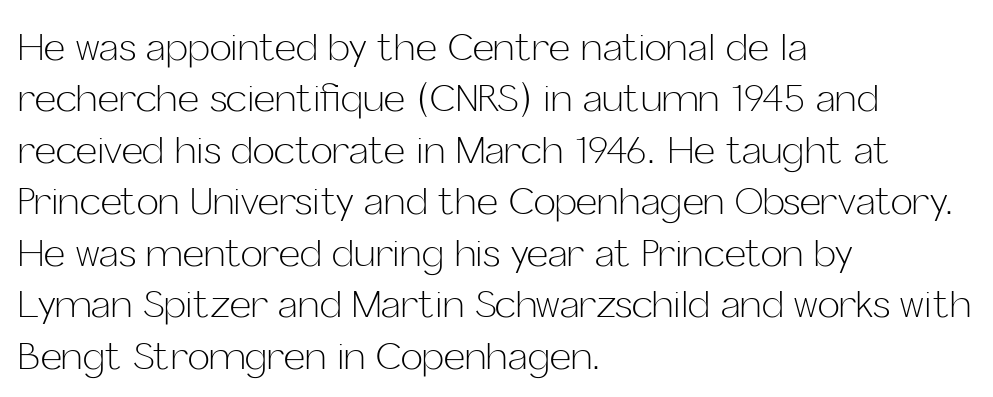
Ascenders rise straight up at ninety degrees. The typeface has the unassuming heft of standard copy or less. Do the characters align in a grid? No, the font is proportional. The horizontal fit of the characters is conventional and even. This rendering employs a face without finishing strokes, i.e., a sans-serif.
